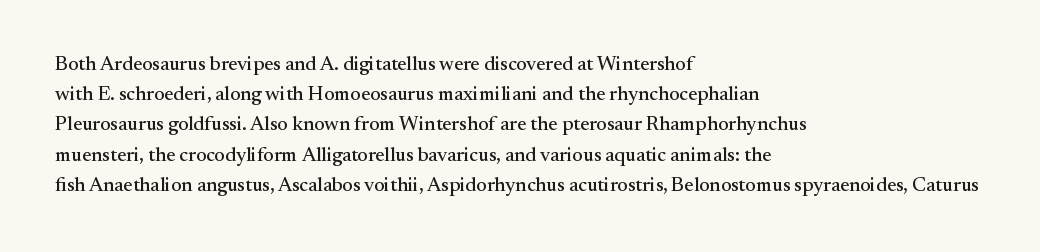
Q: Is the text italic (slanted)? A: No, it is upright.
Q: Is the text underlined? A: No.
Q: How is the paragraph aligned? A: Left-aligned.
Q: Is the spacing between letters normal or unusually wide? A: Normal.
Q: Is the spacing between lines tight, normal or loose? A: Normal.
